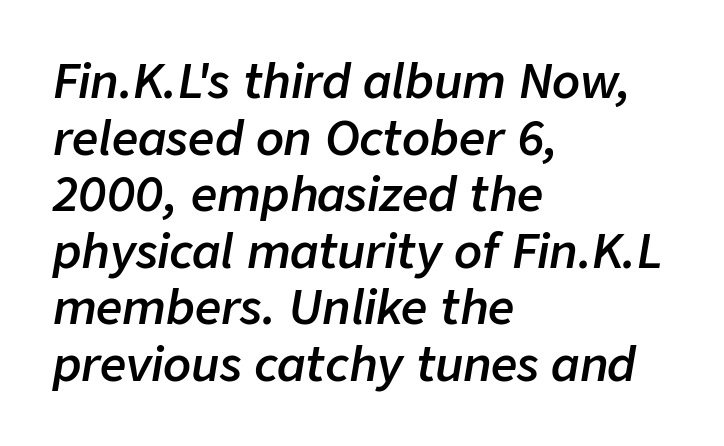
The image shows 46 px semibold type, italic (leaning right); set left-aligned, line spacing 1.23x, normal letter spacing, not underlined; low stroke contrast and a medium x-height.
